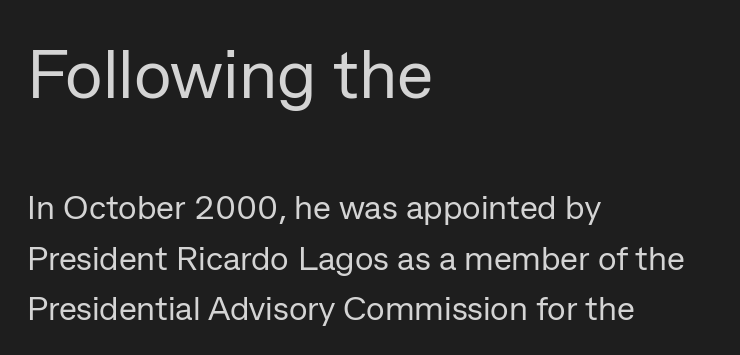
The image shows 69 px regular-weight sans-serif type, upright; set left-aligned, normal line spacing (1.48x), normal letter spacing, not underlined; the first (top) block is 2.03x larger; low stroke contrast and a medium x-height.
